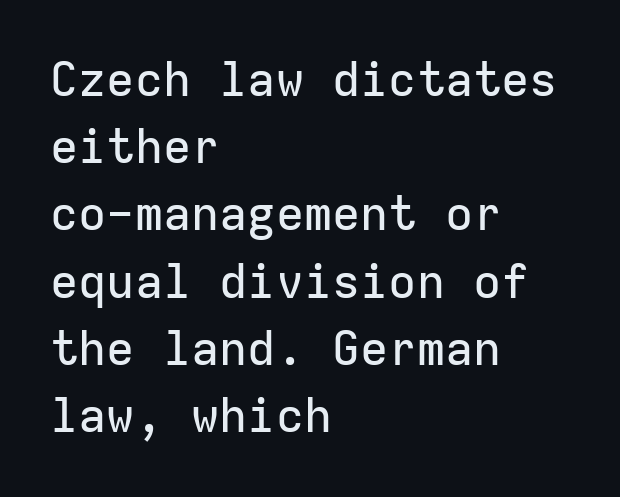
{"serif": "no", "italic": "no", "width": "normal", "stroke_contrast": "low", "x_height": "medium", "monospaced": "yes", "underline": "no", "align": "left", "line_spacing": "normal", "line_spacing_ratio": 1.43, "letter_spacing": "normal", "letter_spacing_em": 0.0, "glyph_px": 47}
